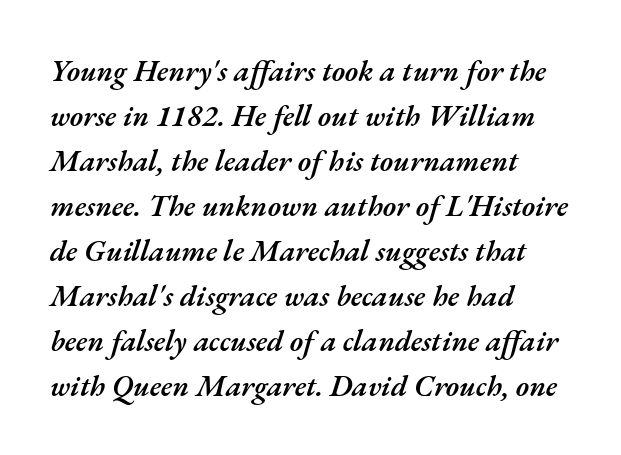
The image shows 30 px semibold type, italic (leaning right); set left-aligned, normal line spacing (1.5x), normal letter spacing, not underlined; medium stroke contrast and a small x-height.
